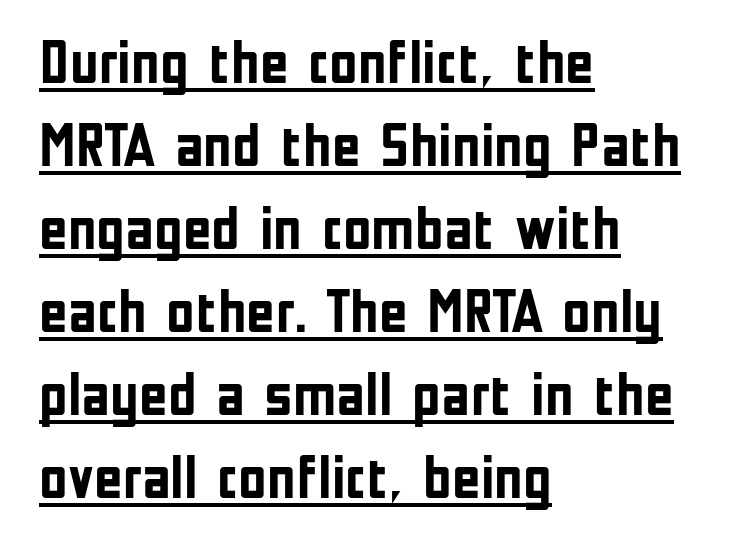
The image shows 62 px semibold, condensed sans-serif type, upright; set left-aligned, normal line spacing (1.34x), normal letter spacing, underlined; low stroke contrast and a medium x-height.
